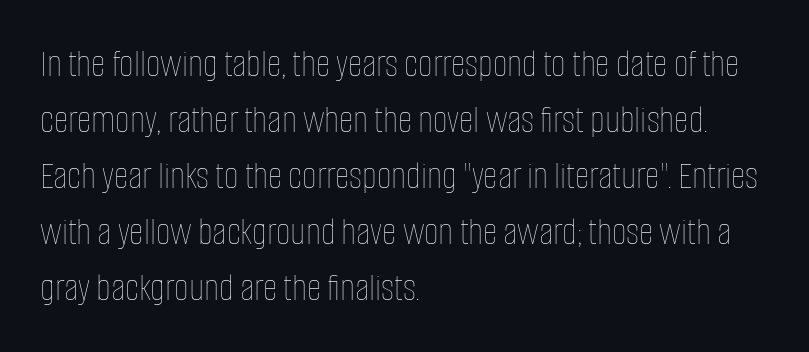
Is the letter spacing exaggerated? No — it looks like the ordinary default. Posture: upright roman. Teacher's note: observe the even left margin — that is flush-left alignment. Type without underlining. No chunkiness to these letters — they're not bold. Looks like regular typesetting: each glyph gets only the width it needs.
